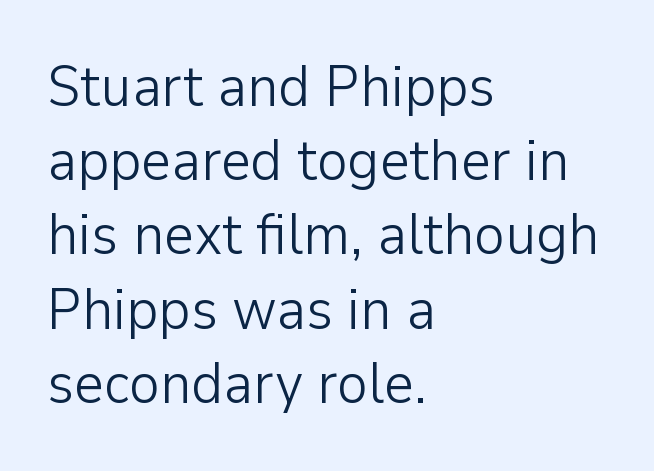
{"serif": "no", "italic": "no", "bold": "no", "weight": "light", "width": "normal", "stroke_contrast": "low", "x_height": "medium", "monospaced": "no", "underline": "no", "align": "left", "line_spacing": "normal", "line_spacing_ratio": 1.28, "letter_spacing": "normal", "letter_spacing_em": 0.0, "glyph_px": 58}
